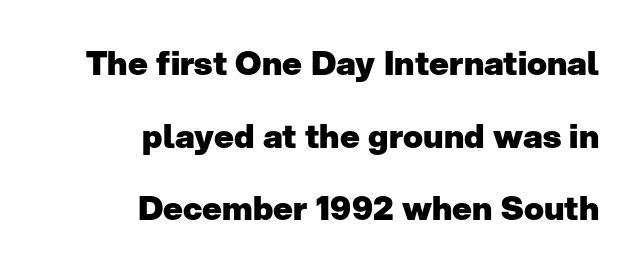
The image shows 33 px heavy sans-serif type, upright; set right-aligned, loose line spacing (2.2x), normal letter spacing, not underlined; low stroke contrast and a medium x-height.
